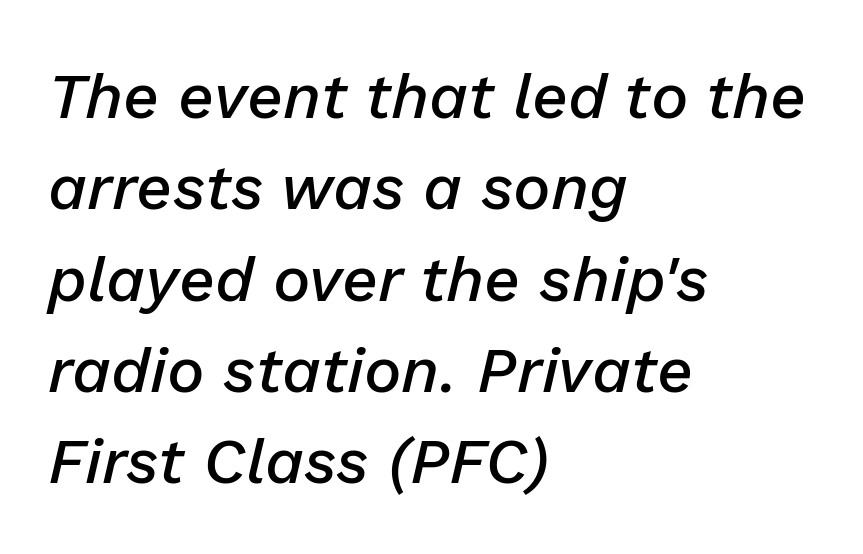
Q: Is the text bold? A: Semi-bold.
Q: Is the text italic (slanted)? A: Yes, it leans right by about 13 degrees.
Q: Is the text underlined? A: No.
Q: How is the paragraph aligned? A: Left-aligned.
Q: Is the spacing between letters normal or unusually wide? A: Normal.
Q: Is the spacing between lines tight, normal or loose? A: Normal.
Q: Width (condensed, normal, or wide)? A: Normal.
Q: Stroke contrast? A: Low.
Q: x-height? A: Medium.
Q: Monospaced? A: No.
